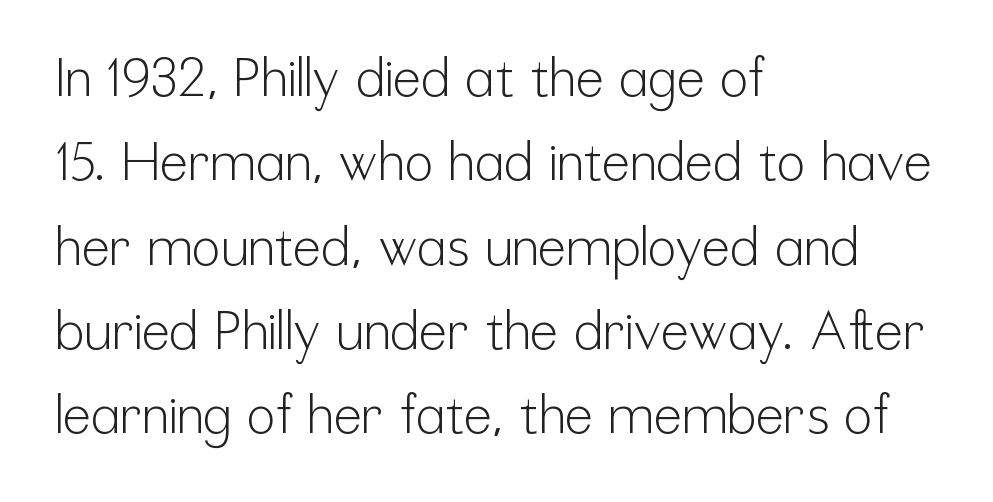
Q: Is the text bold? A: No.
Q: Is the text italic (slanted)? A: No, it is upright.
Q: Is the typeface a serif or a sans-serif typeface? A: Sans-serif.
Q: Is the text underlined? A: No.
Q: How is the paragraph aligned? A: Left-aligned.
Q: Is the spacing between letters normal or unusually wide? A: Normal.
Q: Is the spacing between lines tight, normal or loose? A: Normal.
Q: Width (condensed, normal, or wide)? A: Condensed.
Q: Stroke contrast? A: Low.
Q: x-height? A: Medium.
Q: Monospaced? A: No.
